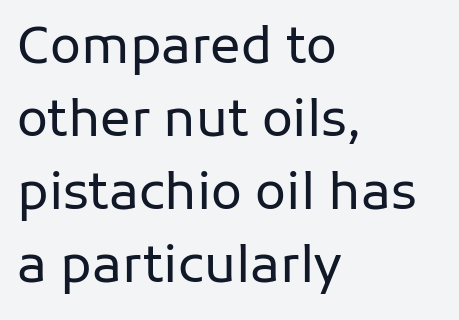
{"serif": "no", "italic": "no", "bold": "no", "weight": "regular", "width": "normal", "stroke_contrast": "low", "x_height": "medium", "monospaced": "no", "underline": "no", "align": "left", "line_spacing": "normal", "line_spacing_ratio": 1.43, "letter_spacing": "normal", "letter_spacing_em": 0.0, "glyph_px": 51}
